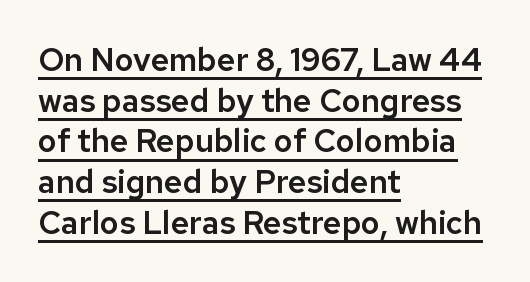
The image shows 32 px sans-serif type, upright; set left-aligned, normal line spacing (1.27x), normal letter spacing, underlined; low stroke contrast and a medium x-height.
